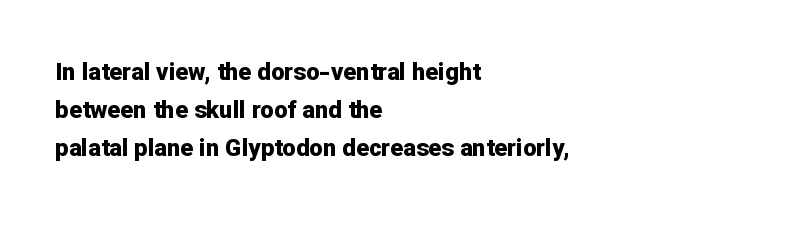
The image shows 24 px bold type, upright; set left-aligned, normal line spacing (1.59x), normal letter spacing, not underlined.
